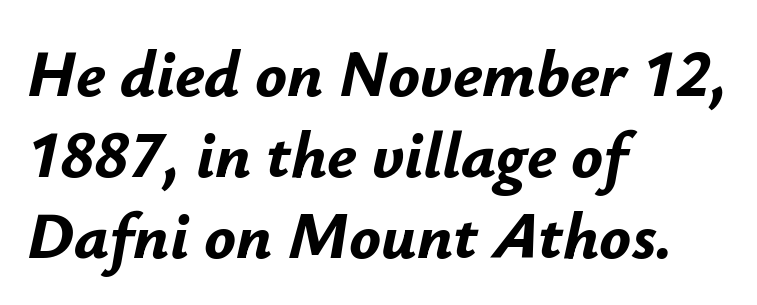
Only glyphs here, with clear space below each row. The passage shown is typed in a proportional face where columns would drift. Words appear dense and cohesive because spacing is normal. Chunky letters — that's bold for sure.
